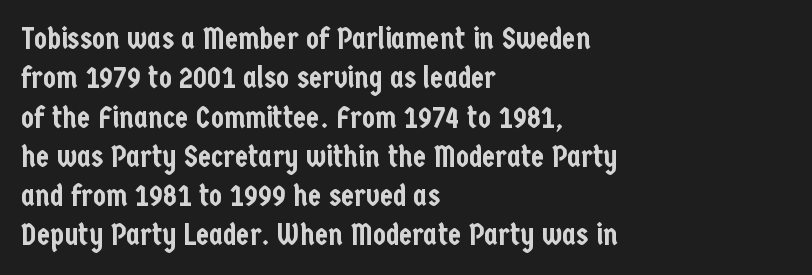
The image shows 30 px condensed sans-serif type, upright; set left-aligned, normal line spacing (1.31x), normal letter spacing, not underlined; low stroke contrast and a medium x-height.
